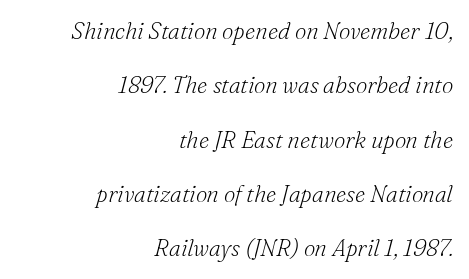
{"italic": "yes", "lean": "right", "slant_degrees": 16, "bold": "no", "underline": "no", "align": "right", "line_spacing": "loose", "line_spacing_ratio": 2.36, "letter_spacing": "normal", "letter_spacing_em": 0.0, "glyph_px": 23}
